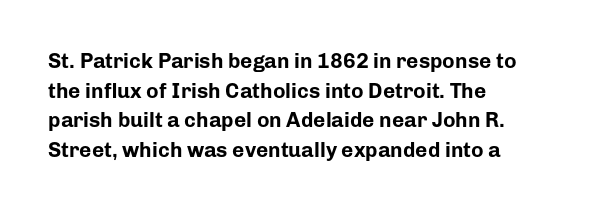
{"italic": "no", "bold": "yes", "underline": "no", "align": "left", "line_spacing": "normal", "line_spacing_ratio": 1.41, "letter_spacing": "normal", "letter_spacing_em": 0.0, "glyph_px": 21}
